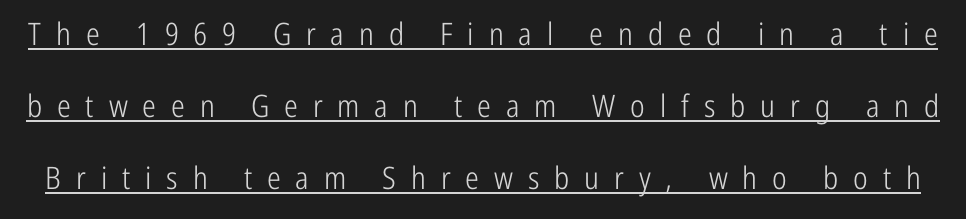
A typesetter would call this proportional, since set widths differ per character. Widely set lines give the paragraph a tall, airy silhouette. What kind of face is this? One without serifs — a sans. The lettering holds an erect, upright posture throughout.
